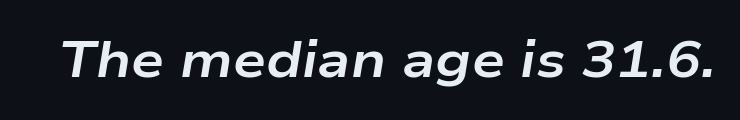
The letters advance in unequal steps, a hallmark of proportional type. The passage shown is emphatically bold. Underlining? Definitely not there. Compared with ordinary roman type, these characters are visibly tilted. The tracking reads as untouched default to a designer's eye.
